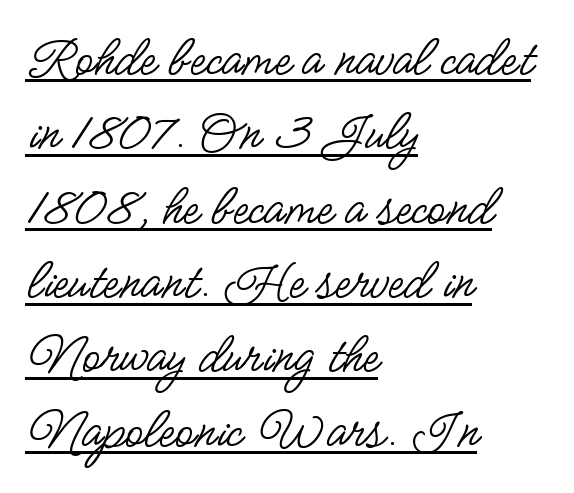
The weight tops out at a normal text grade. There is no visible air inserted between adjacent glyphs. Think of a printed novel: that variable character pitch is what you see here. Is this a sans? Yes — the strokes have no serifs.
